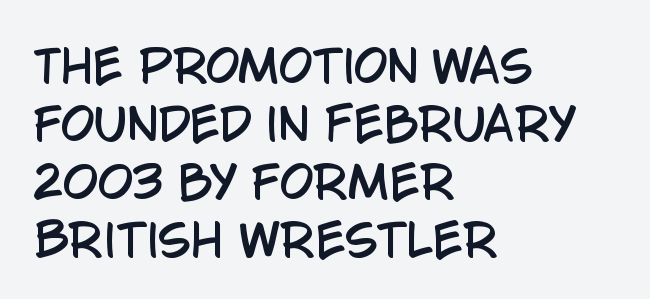
The image shows 44 px condensed sans-serif type, upright; set left-aligned, normal line spacing (1.32x), normal letter spacing, not underlined; low stroke contrast and a large x-height.
